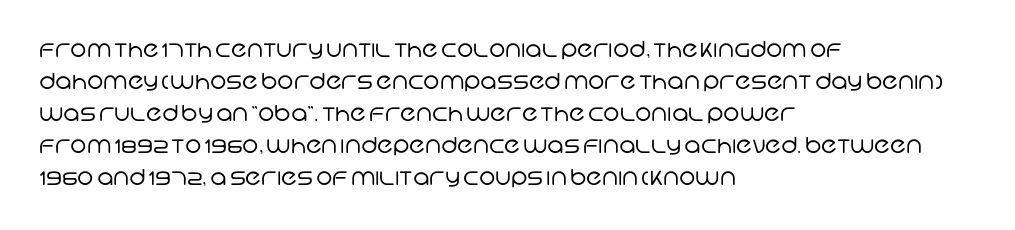
Q: Is the text bold? A: No.
Q: Is the text underlined? A: No.
Q: How is the paragraph aligned? A: Left-aligned.
Q: Is the spacing between letters normal or unusually wide? A: Normal.
Q: Is the spacing between lines tight, normal or loose? A: Normal.
